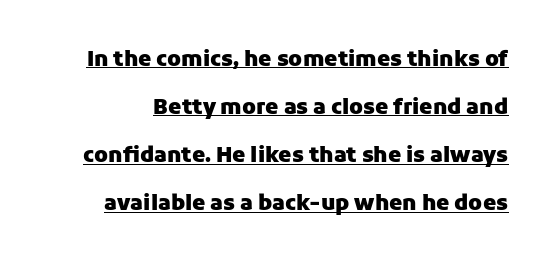
{"italic": "no", "bold": "yes", "underline": "yes", "line_spacing": "loose", "line_spacing_ratio": 2.29, "letter_spacing": "normal", "letter_spacing_em": 0.0, "glyph_px": 21}
